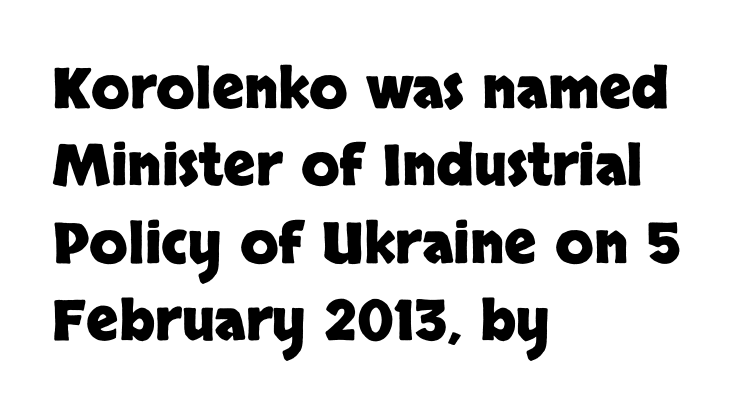
{"serif": "no", "italic": "no", "bold": "yes", "weight": "heavy", "width": "normal", "stroke_contrast": "low", "x_height": "large", "monospaced": "no", "underline": "no", "align": "left", "line_spacing": "normal", "line_spacing_ratio": 1.38, "letter_spacing": "normal", "letter_spacing_em": 0.0, "glyph_px": 56}
